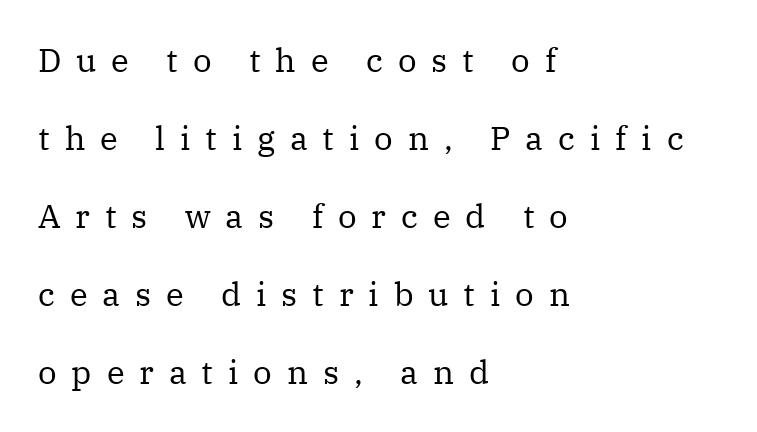
{"serif": "yes", "italic": "no", "bold": "no", "weight": "regular", "width": "normal", "stroke_contrast": "medium", "x_height": "medium", "monospaced": "no", "underline": "no", "align": "left", "line_spacing": "loose", "line_spacing_ratio": 2.36, "letter_spacing": "wide", "letter_spacing_em": 0.45, "glyph_px": 33}
